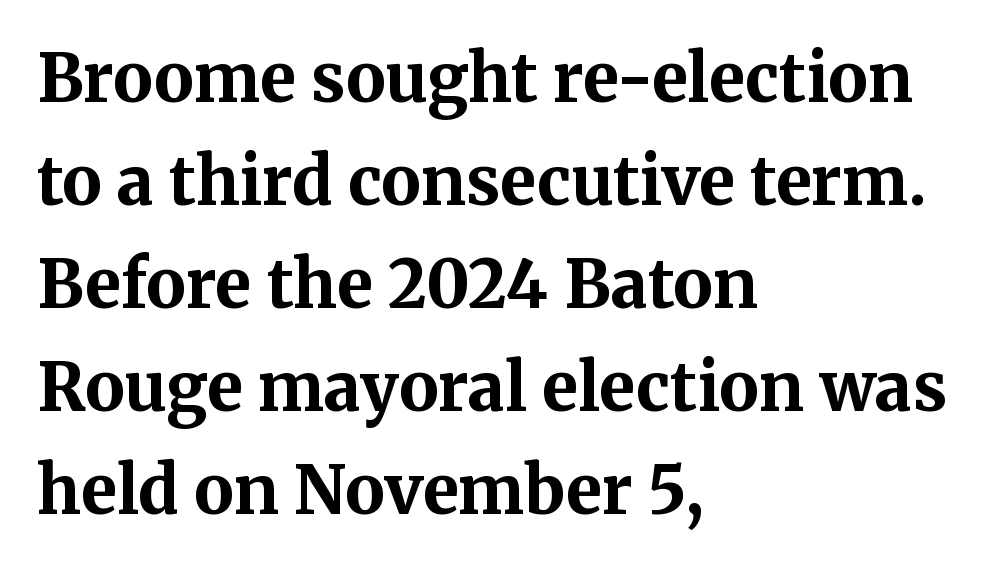
The image shows 66 px bold serif type, upright; set left-aligned, normal line spacing (1.56x), normal letter spacing, not underlined; medium stroke contrast and a medium x-height.
